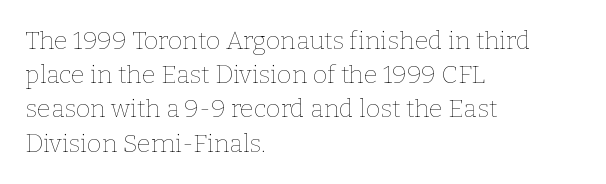
Q: Is the text bold? A: No.
Q: Is the text italic (slanted)? A: No, it is upright.
Q: Is the text underlined? A: No.
Q: How is the paragraph aligned? A: Left-aligned.
Q: Is the spacing between letters normal or unusually wide? A: Normal.
Q: Is the spacing between lines tight, normal or loose? A: Normal.
